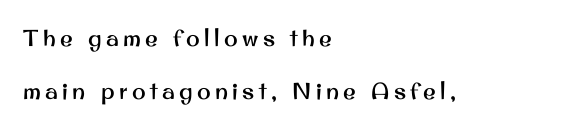
Descenders are the only things crossing below the line. These lines are set flush left with a ragged right edge. What's the leading like? Stretched, with rows far apart. Is there any slant? The stems are plumb.
